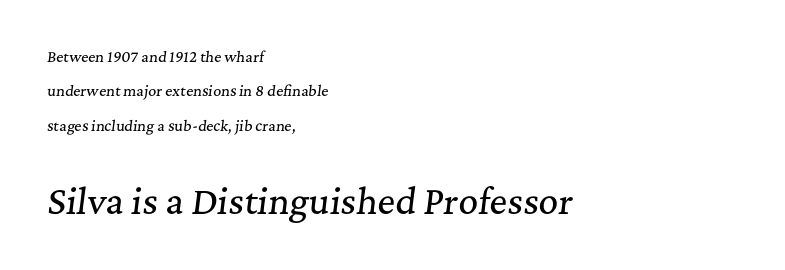
{"serif": "yes", "italic": "yes", "lean": "right", "slant_degrees": 7, "width": "normal", "stroke_contrast": "medium", "x_height": "medium", "monospaced": "no", "underline": "no", "align": "left", "line_spacing": "loose", "line_spacing_ratio": 2.45, "letter_spacing": "normal", "letter_spacing_em": 0.0, "larger_block": "second", "size_ratio": 2.43, "glyph_px": 34}
